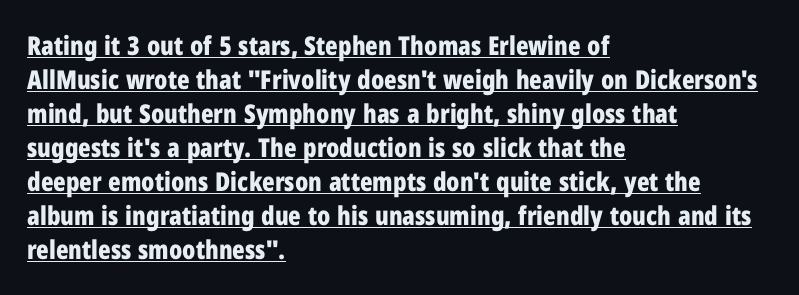
The image shows 26 px bold type, upright; set left-aligned, normal line spacing (1.31x), normal letter spacing, underlined.
